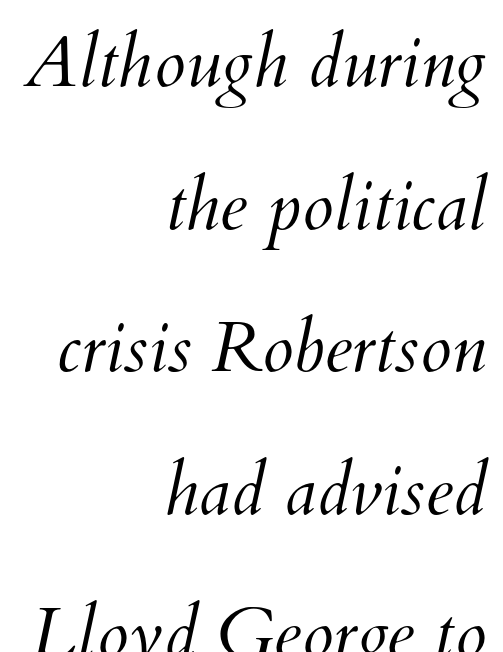
{"bold": "no", "weight": "light", "width": "normal", "stroke_contrast": "medium", "x_height": "small", "monospaced": "no", "underline": "no", "align": "right", "line_spacing": "loose", "line_spacing_ratio": 2.01, "letter_spacing": "normal", "letter_spacing_em": 0.0, "glyph_px": 71}
